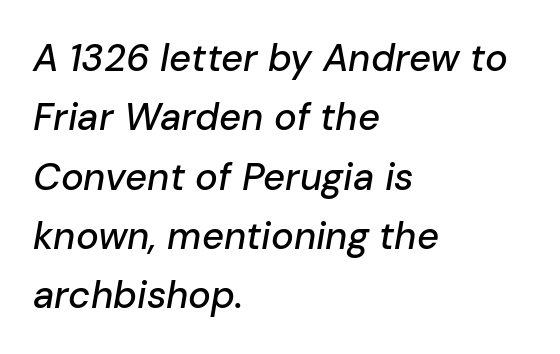
These lines are set flush left with a ragged right edge. Honestly, the letter spacing is just normal — you wouldn't notice it. The rendering uses a moderate line-height, typical for paragraphs. This sample has the flowing, uneven cadence of proportional lettering.
